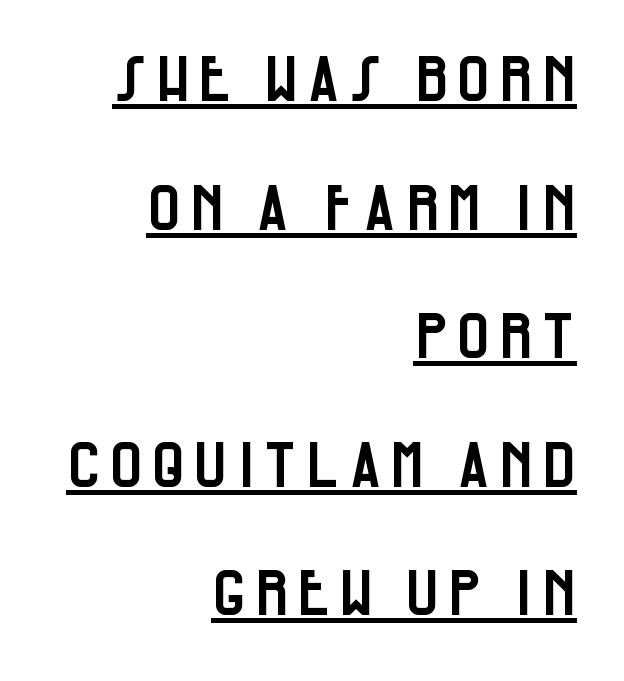
The image shows 63 px condensed sans-serif type, upright; set right-aligned, loose line spacing (2.04x), underlined; low stroke contrast and a large x-height.
